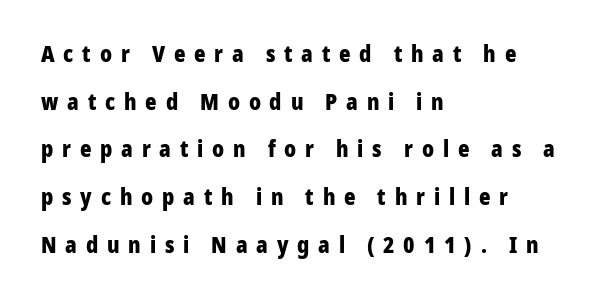
{"italic": "no", "bold": "yes", "underline": "no", "align": "left", "line_spacing": "loose", "line_spacing_ratio": 2.17, "letter_spacing": "wide", "letter_spacing_em": 0.4, "glyph_px": 22}
